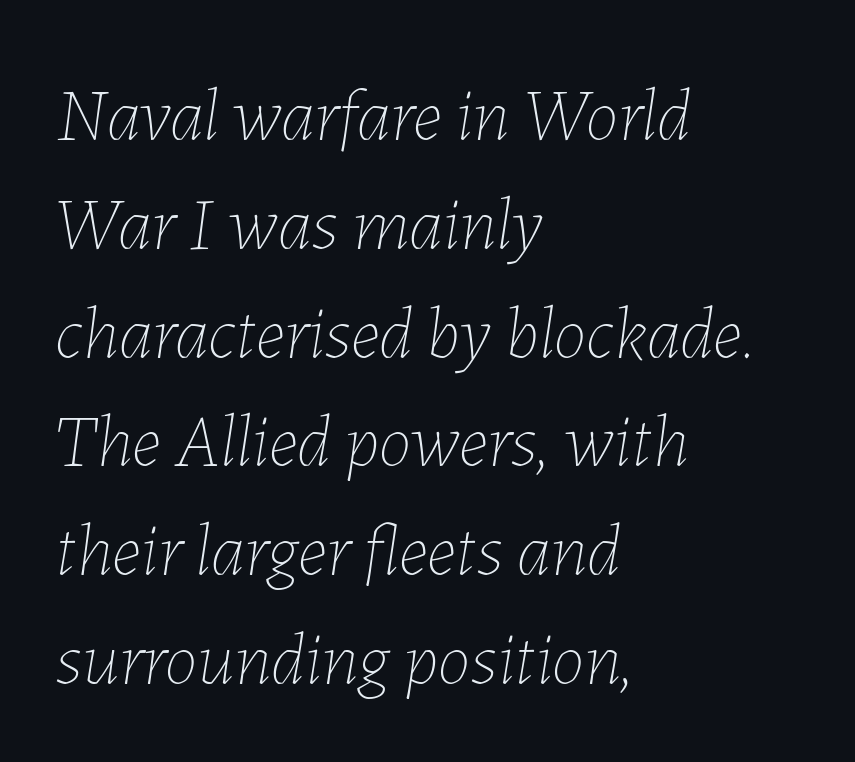
{"italic": "yes", "lean": "right", "slant_degrees": 7, "bold": "no", "weight": "thin", "width": "normal", "stroke_contrast": "low", "x_height": "medium", "monospaced": "no", "underline": "no", "align": "left", "line_spacing": "normal", "line_spacing_ratio": 1.47, "letter_spacing": "normal", "letter_spacing_em": 0.0, "glyph_px": 74}
